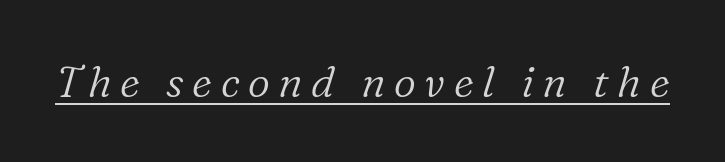
{"serif": "yes", "italic": "yes", "lean": "right", "slant_degrees": 16, "bold": "no", "weight": "light", "width": "normal", "stroke_contrast": "low", "x_height": "medium", "monospaced": "no", "underline": "yes", "letter_spacing": "wide", "letter_spacing_em": 0.2, "glyph_px": 43}
